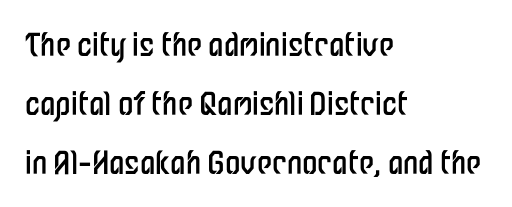
{"serif": "no", "italic": "no", "bold": "no", "weight": "regular", "width": "condensed", "stroke_contrast": "low", "x_height": "medium", "monospaced": "no", "underline": "no", "align": "left", "line_spacing": "loose", "line_spacing_ratio": 1.91, "letter_spacing": "normal", "letter_spacing_em": 0.0, "glyph_px": 31}
